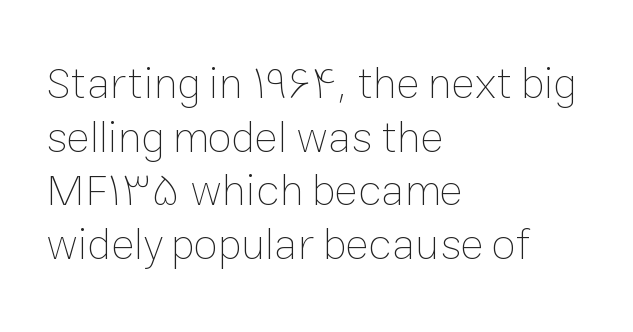
Q: Is the text bold? A: No.
Q: Is the text italic (slanted)? A: No, it is upright.
Q: Is the text underlined? A: No.
Q: How is the paragraph aligned? A: Left-aligned.
Q: Is the spacing between letters normal or unusually wide? A: Normal.
Q: Width (condensed, normal, or wide)? A: Normal.
Q: Stroke contrast? A: Low.
Q: x-height? A: Medium.
Q: Monospaced? A: No.
